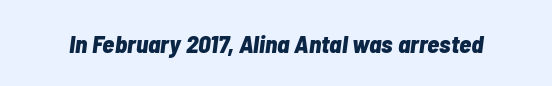
The image shows 25 px bold type, italic (leaning right); set normal letter spacing, not underlined.
